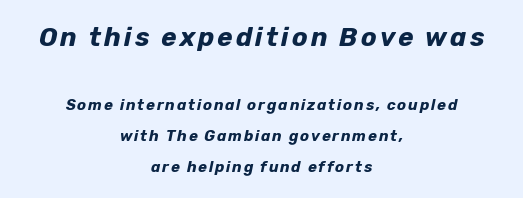
{"italic": "yes", "lean": "right", "slant_degrees": 12, "bold": "yes", "underline": "no", "align": "center", "line_spacing": "loose", "line_spacing_ratio": 2.06, "larger_block": "first", "size_ratio": 1.73, "glyph_px": 26}
